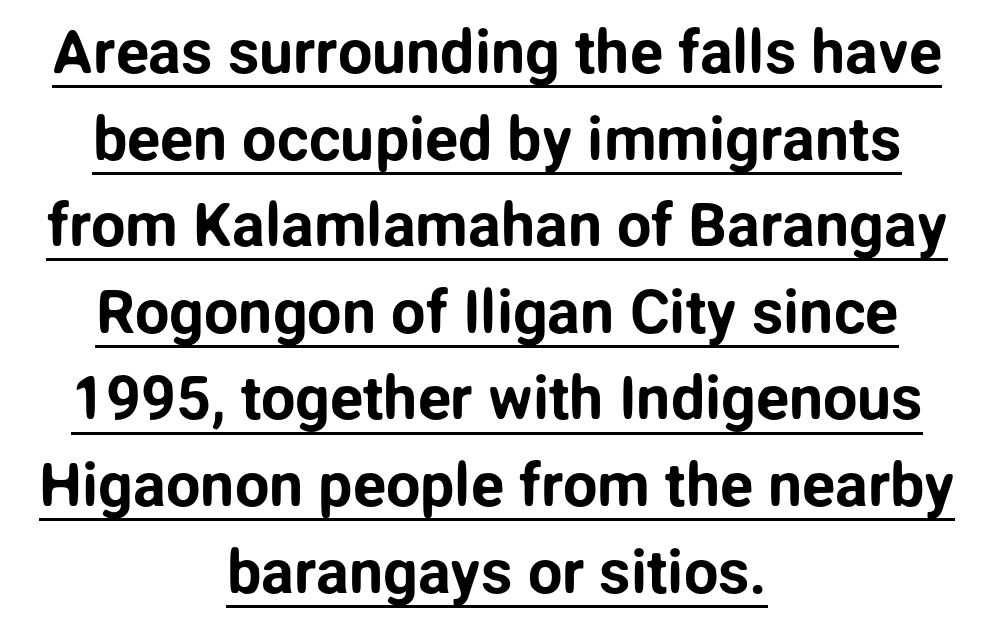
{"serif": "no", "italic": "no", "width": "normal", "stroke_contrast": "low", "x_height": "medium", "monospaced": "no", "underline": "yes", "align": "center", "line_spacing": "normal", "line_spacing_ratio": 1.42, "letter_spacing": "normal", "letter_spacing_em": 0.0, "glyph_px": 61}
